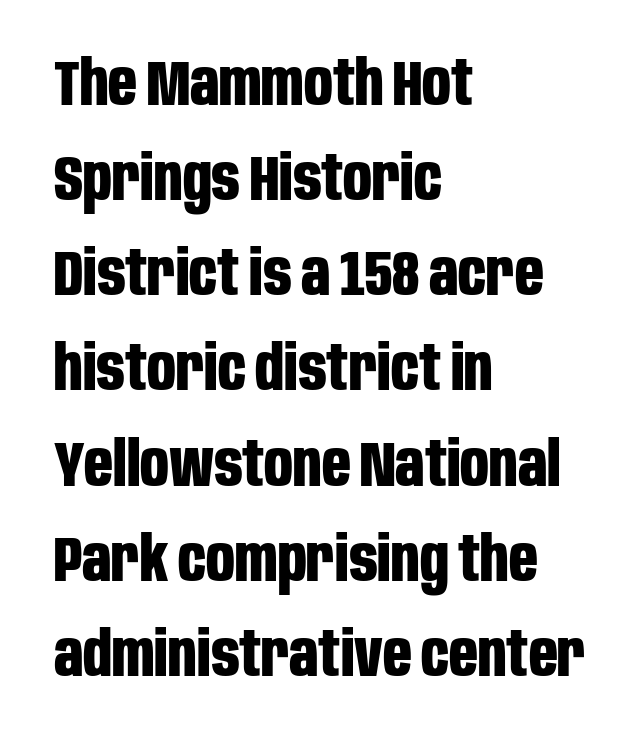
The image shows 63 px bold, condensed sans-serif type, upright; set left-aligned, normal line spacing (1.51x), normal letter spacing, not underlined; low stroke contrast and a large x-height.
